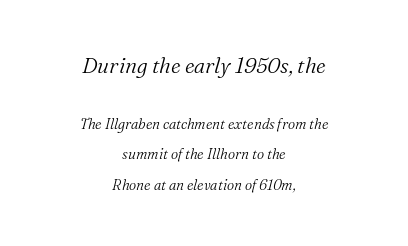
Widely set lines give the paragraph a tall, airy silhouette. Unbolded letterforms with no extra heft. Look at the tracking — it's just the regular setting, nothing added. The whitespace from short lines is split evenly between both sides. The emphasis by scale lands on block number one, above.
